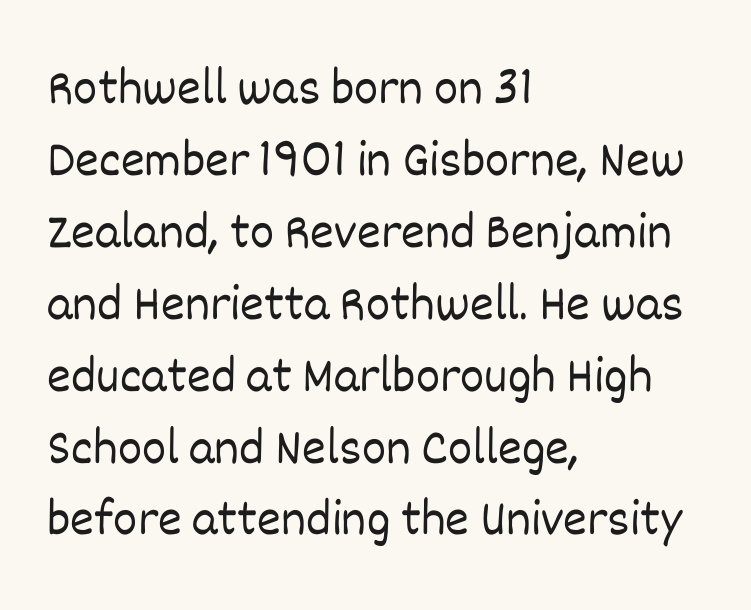
Q: Is the text bold? A: No.
Q: Is the text italic (slanted)? A: No, it is upright.
Q: Is the text underlined? A: No.
Q: How is the paragraph aligned? A: Left-aligned.
Q: Is the spacing between letters normal or unusually wide? A: Normal.
Q: Is the spacing between lines tight, normal or loose? A: Normal.
Q: Width (condensed, normal, or wide)? A: Normal.
Q: Stroke contrast? A: Low.
Q: x-height? A: Large.
Q: Monospaced? A: No.
